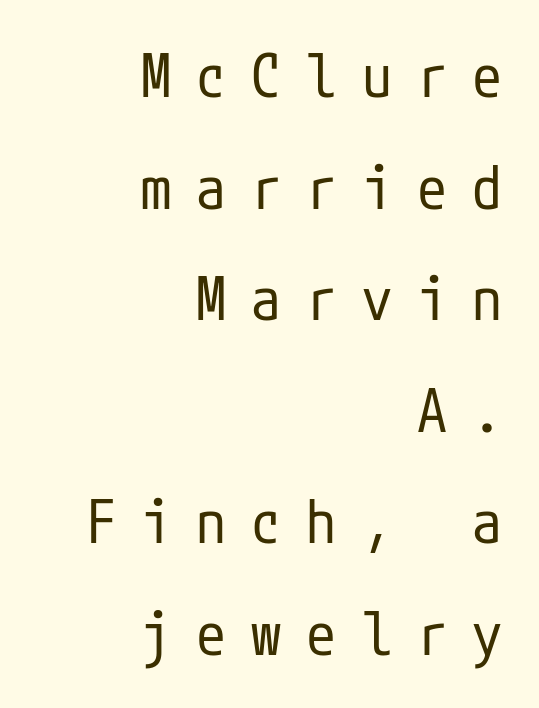
The image shows 60 px regular-weight, condensed sans-serif type, upright; set right-aligned, line spacing 1.86x, unusually wide letter spacing (+0.42 em), not underlined; low stroke contrast and a medium x-height.
